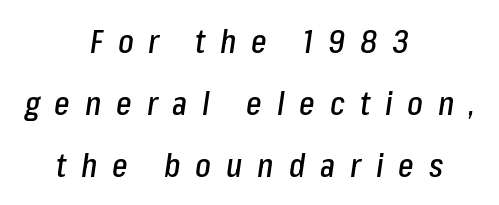
{"italic": "yes", "lean": "right", "slant_degrees": 8, "width": "condensed", "stroke_contrast": "low", "x_height": "medium", "monospaced": "no", "underline": "no", "align": "center", "line_spacing_ratio": 1.88, "letter_spacing": "wide", "letter_spacing_em": 0.45, "glyph_px": 33}
